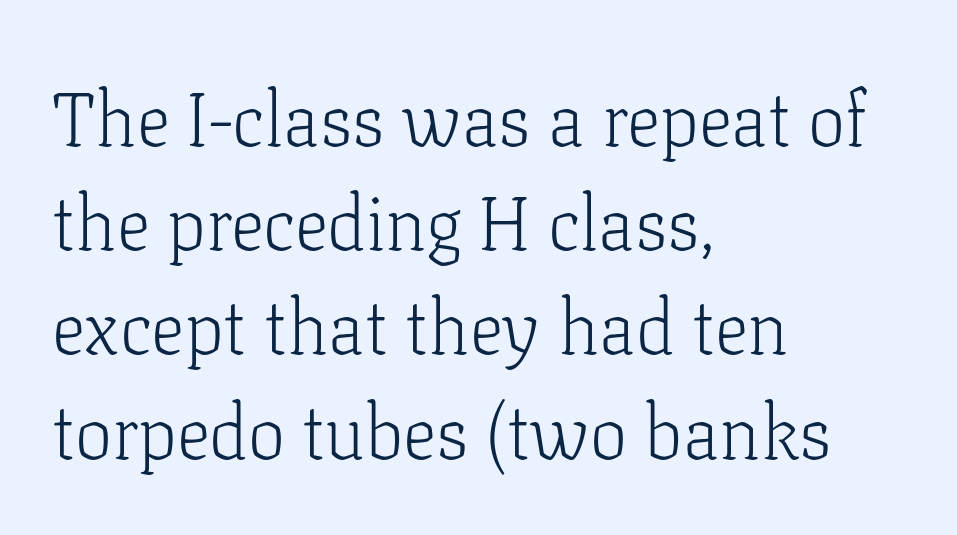
Q: Is the text bold? A: No.
Q: Is the text italic (slanted)? A: No, it is upright.
Q: Is the typeface a serif or a sans-serif typeface? A: Serif.
Q: Is the text underlined? A: No.
Q: How is the paragraph aligned? A: Left-aligned.
Q: Is the spacing between letters normal or unusually wide? A: Normal.
Q: Is the spacing between lines tight, normal or loose? A: Normal.
Q: Width (condensed, normal, or wide)? A: Normal.
Q: Stroke contrast? A: Low.
Q: x-height? A: Medium.
Q: Monospaced? A: No.
